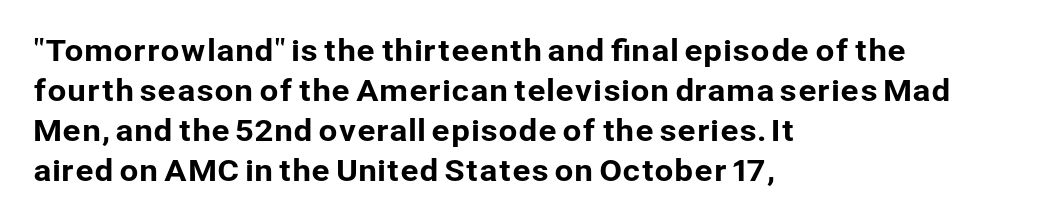
{"serif": "no", "italic": "no", "width": "normal", "stroke_contrast": "low", "x_height": "medium", "monospaced": "no", "underline": "no", "align": "left", "line_spacing": "normal", "line_spacing_ratio": 1.33, "letter_spacing": "normal", "letter_spacing_em": 0.0, "glyph_px": 30}
